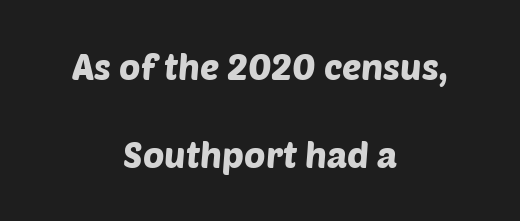
Neither beginnings nor endings align; midpoints do. Has an underline been added? It has not. A great deal of white space separates one row of letters from the next. Serifs: no, the terminals of the letterforms are clean.
